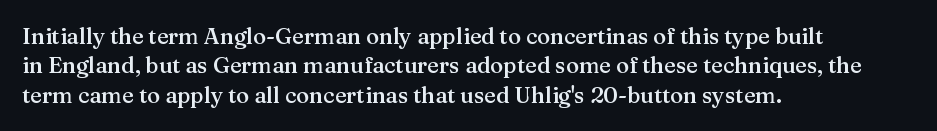
{"italic": "no", "bold": "semi", "underline": "no", "align": "left", "line_spacing": "normal", "line_spacing_ratio": 1.33, "letter_spacing": "normal", "letter_spacing_em": 0.0, "glyph_px": 22}
